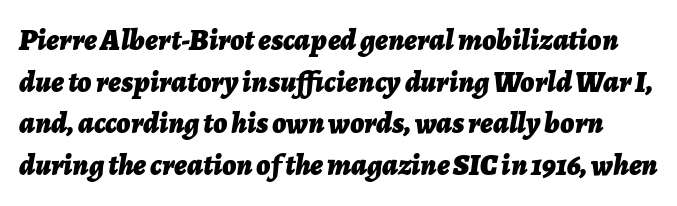
The image shows 30 px bold type, italic (leaning right); set normal line spacing (1.39x), normal letter spacing, not underlined; low stroke contrast and a medium x-height.
